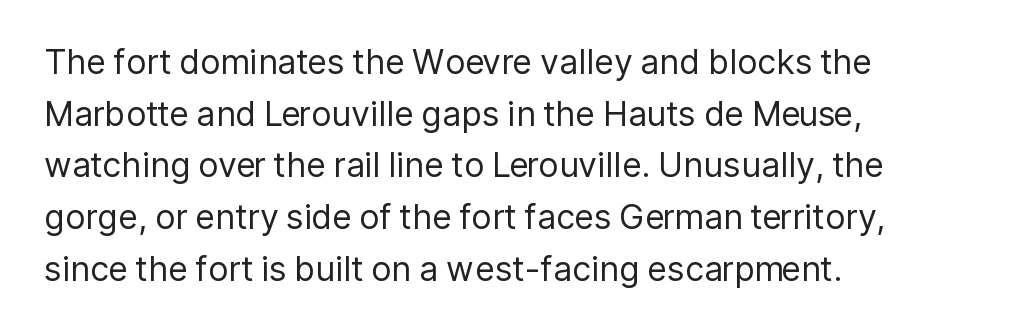
Q: Is the text bold? A: No.
Q: Is the text italic (slanted)? A: No, it is upright.
Q: Is the typeface a serif or a sans-serif typeface? A: Sans-serif.
Q: Is the text underlined? A: No.
Q: How is the paragraph aligned? A: Left-aligned.
Q: Is the spacing between letters normal or unusually wide? A: Normal.
Q: Is the spacing between lines tight, normal or loose? A: Normal.
Q: Width (condensed, normal, or wide)? A: Normal.
Q: Stroke contrast? A: Low.
Q: x-height? A: Medium.
Q: Monospaced? A: No.
